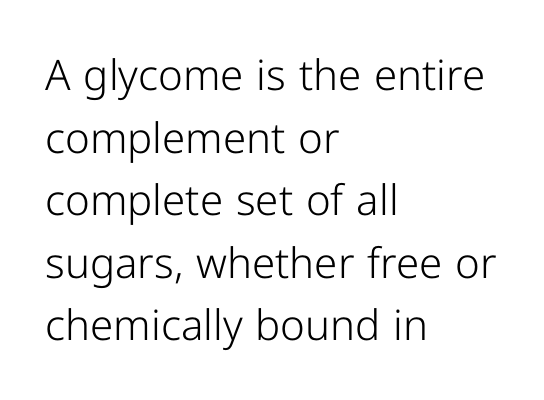
Nothing heavy about these letters — not bold at all. Tracking value appears to be zero — textbook default spacing. Whoever set this chose a conventional vertical rhythm. I'd call this a sans setting — the letters go barefoot. Lines of text with bare space underneath. The letters stand straight up with perfectly vertical stems.
